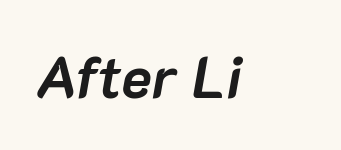
{"italic": "yes", "lean": "right", "slant_degrees": 10, "bold": "yes", "weight": "semibold", "width": "normal", "stroke_contrast": "low", "x_height": "medium", "monospaced": "no", "underline": "no", "letter_spacing": "normal", "letter_spacing_em": 0.0, "glyph_px": 58}
